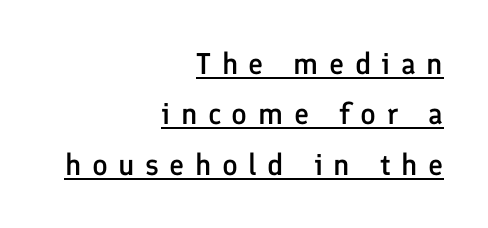
The image shows 30 px semibold sans-serif type, upright; set right-aligned, normal line spacing (1.68x), unusually wide letter spacing (+0.35 em), underlined; low stroke contrast and a medium x-height.
